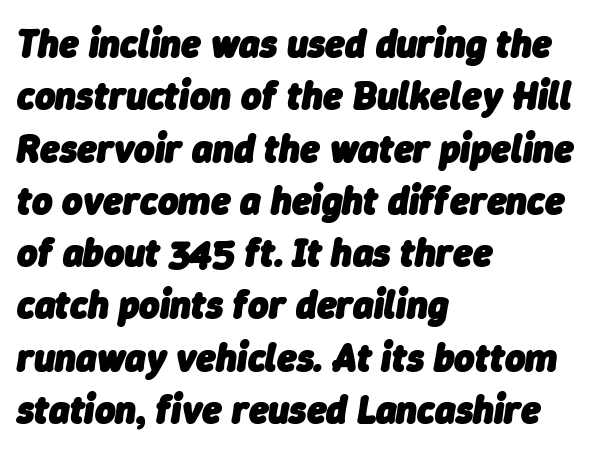
The image shows 39 px heavy type, italic (leaning right); set left-aligned, normal line spacing (1.34x), normal letter spacing, not underlined; low stroke contrast and a medium x-height.
